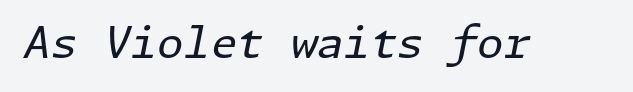
Q: Is the text bold? A: No.
Q: Is the text italic (slanted)? A: Yes, it leans right by about 11 degrees.
Q: Is the text underlined? A: No.
Q: Is the spacing between letters normal or unusually wide? A: Normal.
Q: Width (condensed, normal, or wide)? A: Normal.
Q: Stroke contrast? A: Low.
Q: x-height? A: Medium.
